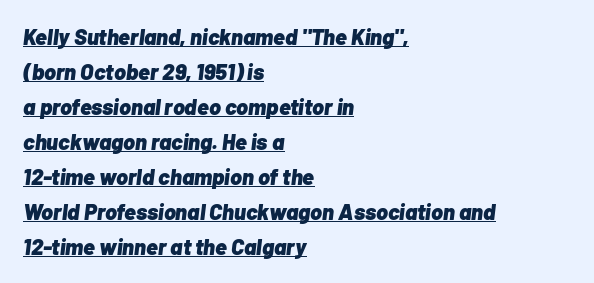
Q: Is the text bold? A: Yes.
Q: Is the text italic (slanted)? A: Yes, it leans right by about 7 degrees.
Q: Is the text underlined? A: Yes.
Q: How is the paragraph aligned? A: Left-aligned.
Q: Is the spacing between letters normal or unusually wide? A: Normal.
Q: Is the spacing between lines tight, normal or loose? A: Normal.
